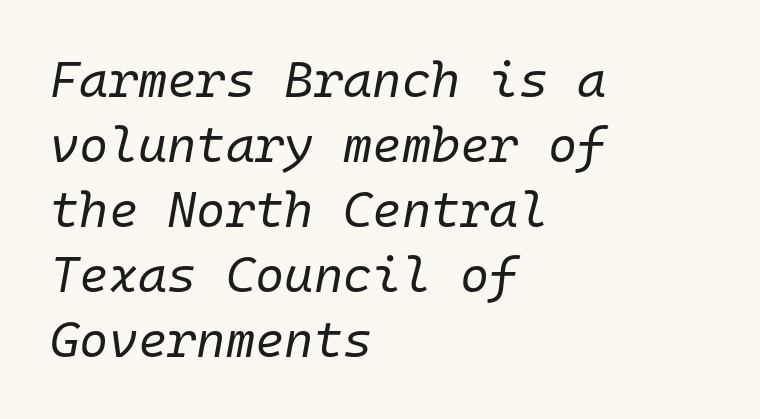
The image shows 50 px regular-weight type, italic (leaning right), monospaced; set left-aligned, normal line spacing (1.3x), normal letter spacing, not underlined; low stroke contrast and a medium x-height.
